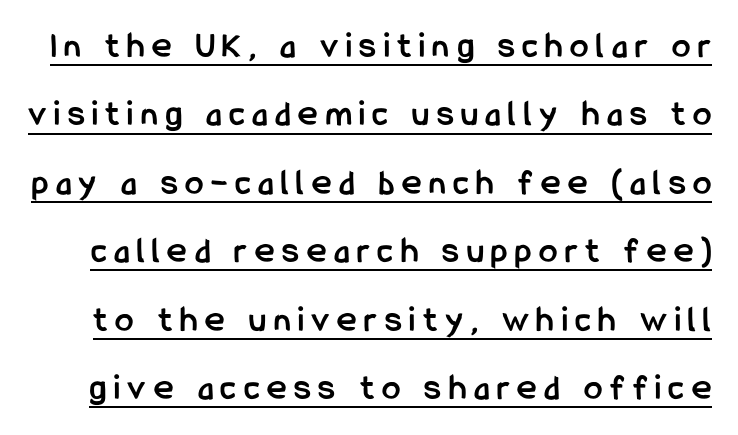
The image shows 37 px semibold, condensed sans-serif type, upright; set line spacing 1.85x, unusually wide letter spacing (+0.21 em), underlined; low stroke contrast and a medium x-height.
